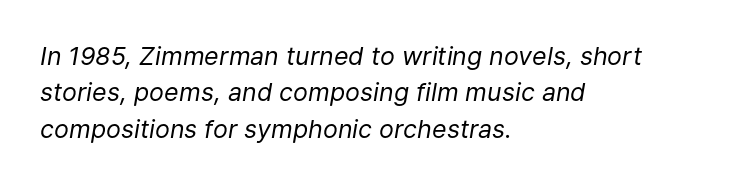
The image shows 25 px text type, italic (leaning right); set left-aligned, normal line spacing (1.46x), normal letter spacing, not underlined.
